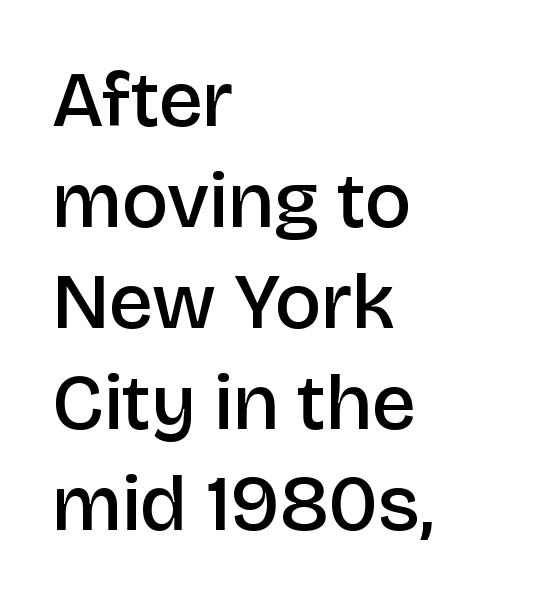
{"serif": "no", "italic": "no", "bold": "semi", "weight": "semibold", "width": "normal", "stroke_contrast": "low", "x_height": "large", "monospaced": "no", "underline": "no", "align": "left", "line_spacing": "normal", "line_spacing_ratio": 1.28, "letter_spacing": "normal", "letter_spacing_em": 0.0, "glyph_px": 79}
